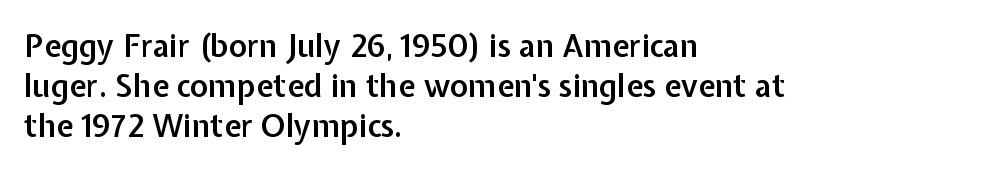
{"serif": "no", "italic": "no", "bold": "semi", "weight": "semibold", "width": "normal", "stroke_contrast": "low", "x_height": "medium", "monospaced": "no", "underline": "no", "align": "left", "line_spacing": "normal", "line_spacing_ratio": 1.29, "letter_spacing": "normal", "letter_spacing_em": 0.0, "glyph_px": 31}
